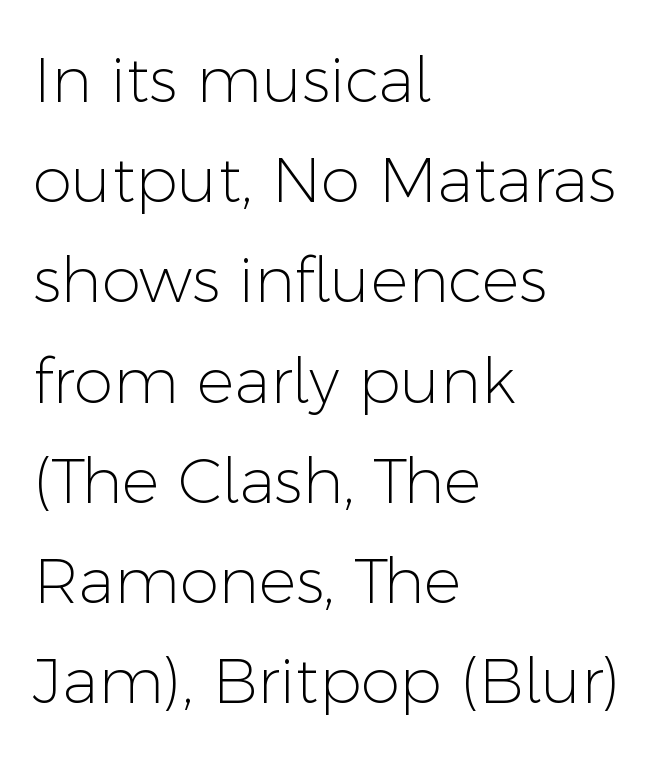
{"serif": "no", "italic": "no", "bold": "no", "weight": "light", "width": "normal", "stroke_contrast": "low", "x_height": "medium", "monospaced": "no", "underline": "no", "align": "left", "line_spacing": "normal", "line_spacing_ratio": 1.59, "letter_spacing": "normal", "letter_spacing_em": 0.0, "glyph_px": 63}
